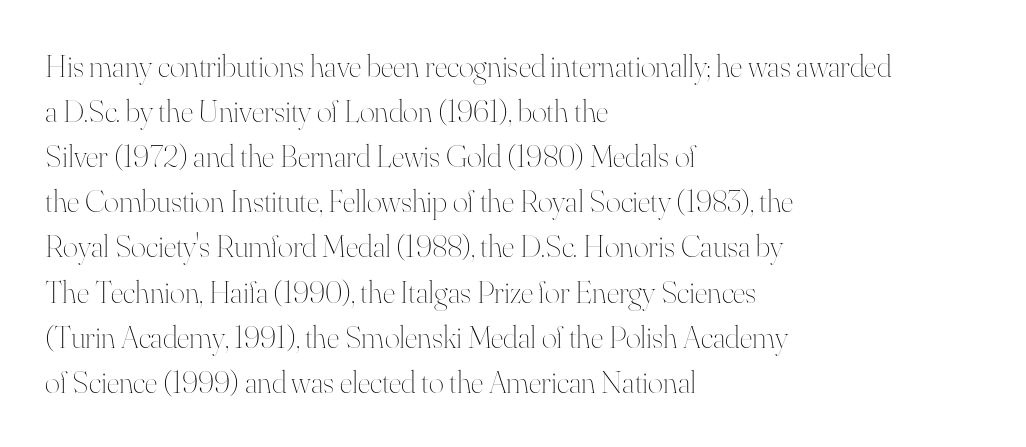
{"italic": "no", "bold": "no", "weight": "thin", "width": "normal", "stroke_contrast": "high", "x_height": "small", "monospaced": "no", "underline": "no", "align": "left", "line_spacing": "normal", "line_spacing_ratio": 1.41, "letter_spacing": "normal", "letter_spacing_em": 0.0, "glyph_px": 32}
